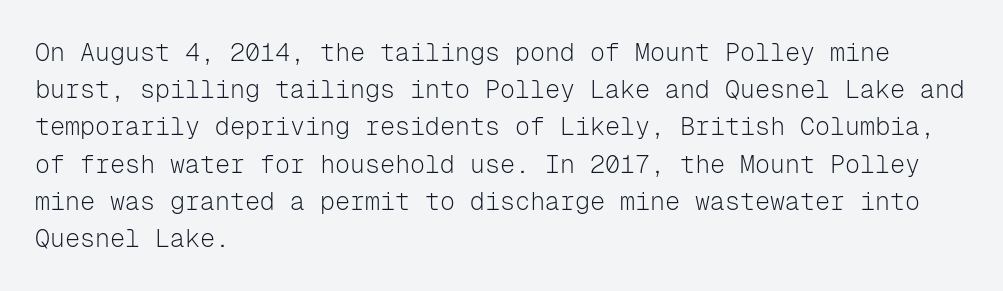
Each new line begins a customary step beneath the previous one. In CSS terms this would be text-align: left. Every character sits straight up, as roman type does. Inter-character spacing is left at the font's built-in metrics.
